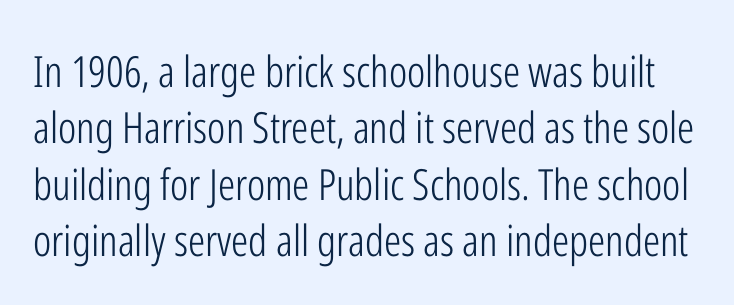
The specimen omits any rule beneath the text block's lines. The axis of the letterforms is exactly vertical. The tracking reads as untouched default to a designer's eye. The space between consecutive lines is moderate. The designer went with a sans here, leaving each stem footless. Varying glyph widths throughout — classic text-font behaviour.
